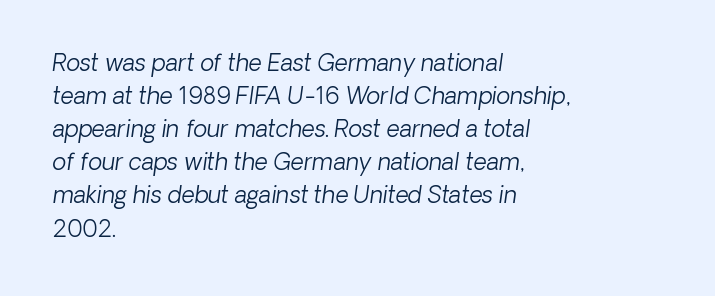
The image shows 23 px text type, italic (leaning right); set left-aligned, normal line spacing (1.44x), normal letter spacing, not underlined.
